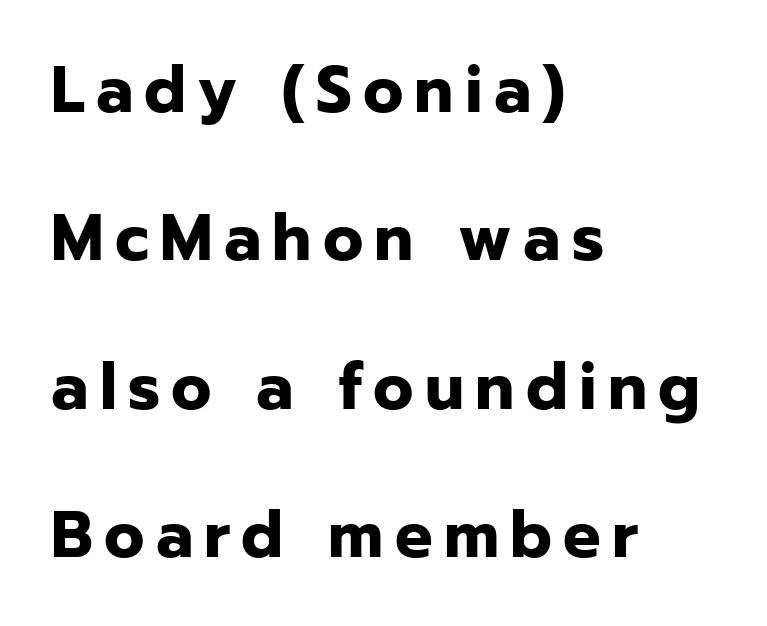
Q: Is the text bold? A: Yes.
Q: Is the text italic (slanted)? A: No, it is upright.
Q: Is the typeface a serif or a sans-serif typeface? A: Sans-serif.
Q: Is the text underlined? A: No.
Q: How is the paragraph aligned? A: Left-aligned.
Q: Is the spacing between lines tight, normal or loose? A: Loose.
Q: Width (condensed, normal, or wide)? A: Normal.
Q: Stroke contrast? A: Low.
Q: x-height? A: Medium.
Q: Monospaced? A: No.
